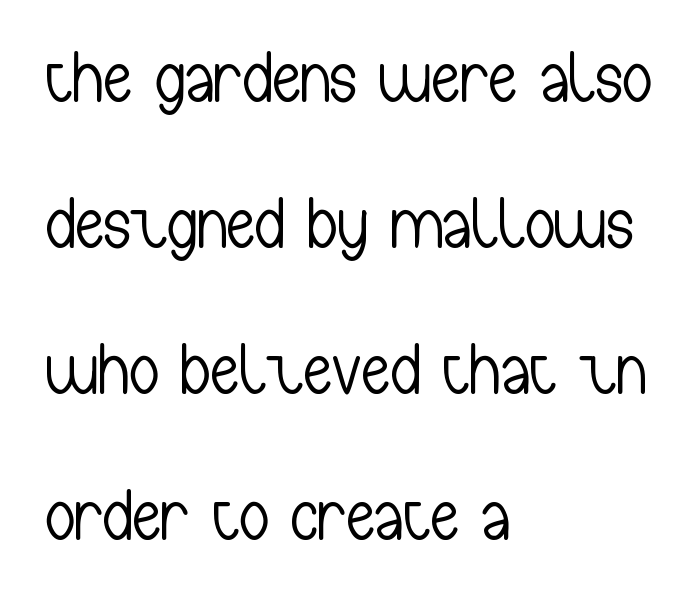
The image shows 73 px light, condensed sans-serif type, upright; set left-aligned, loose line spacing (2.0x), normal letter spacing, not underlined; low stroke contrast and a medium x-height.
